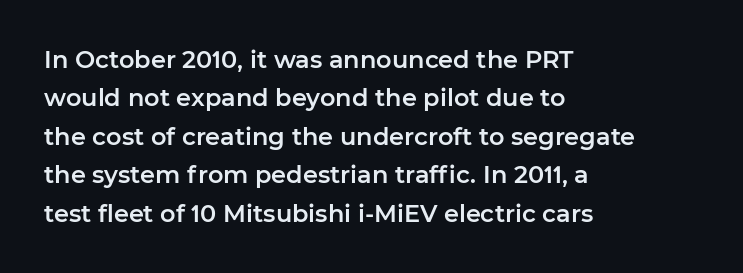
How would I describe the line gaps? Plain and ordinary. Teacher's note: observe the even left margin — that is flush-left alignment. Decoration check: the copy has no underline. Characters follow at the spacing the type designer built in. Is there any slant? The stems are plumb.
